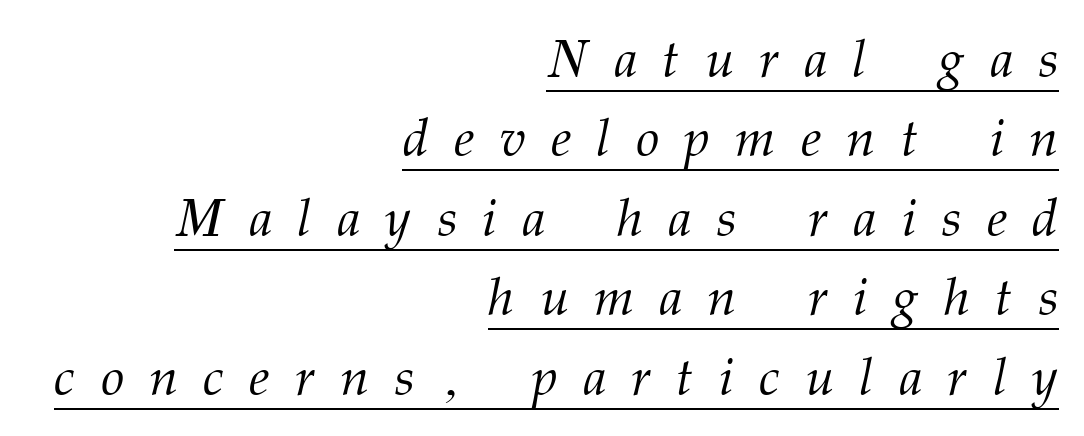
The image shows 53 px light serif type, italic (leaning right); set right-aligned, normal line spacing (1.5x), unusually wide letter spacing (+0.48 em), underlined; medium stroke contrast and a medium x-height.
